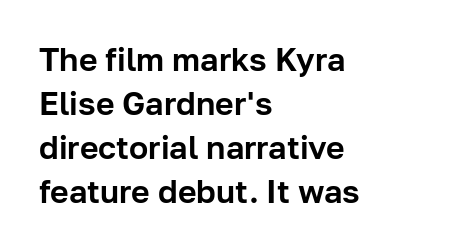
{"serif": "no", "italic": "no", "width": "normal", "stroke_contrast": "low", "x_height": "medium", "monospaced": "no", "underline": "no", "align": "left", "line_spacing": "normal", "line_spacing_ratio": 1.37, "letter_spacing": "normal", "letter_spacing_em": 0.0, "glyph_px": 32}
